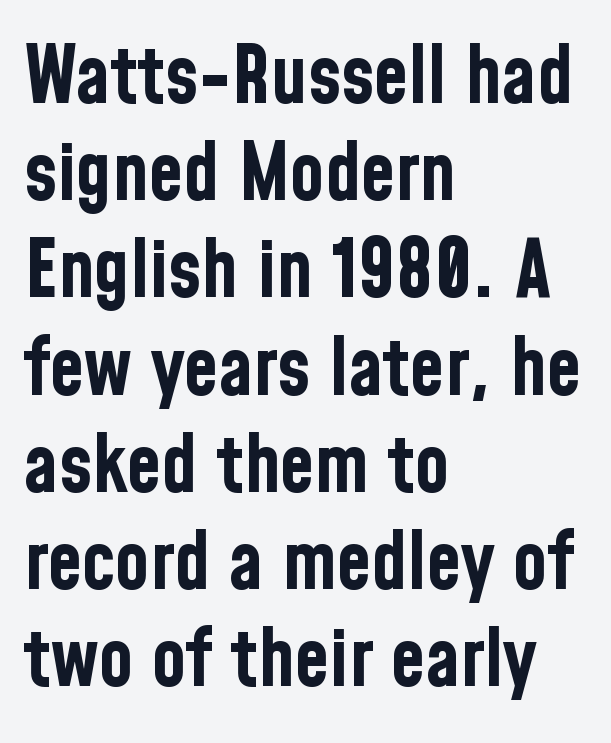
Q: Is the text bold? A: Yes.
Q: Is the text italic (slanted)? A: No, it is upright.
Q: Is the typeface a serif or a sans-serif typeface? A: Sans-serif.
Q: Is the text underlined? A: No.
Q: How is the paragraph aligned? A: Left-aligned.
Q: Is the spacing between letters normal or unusually wide? A: Normal.
Q: Width (condensed, normal, or wide)? A: Condensed.
Q: Stroke contrast? A: Low.
Q: x-height? A: Medium.
Q: Monospaced? A: No.
